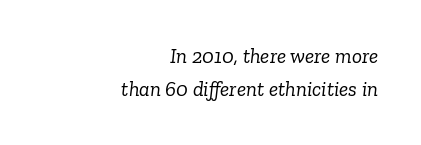
{"italic": "yes", "lean": "right", "slant_degrees": 6, "bold": "no", "underline": "no", "align": "right", "line_spacing": "normal", "line_spacing_ratio": 1.57, "letter_spacing": "normal", "letter_spacing_em": 0.0, "glyph_px": 21}
